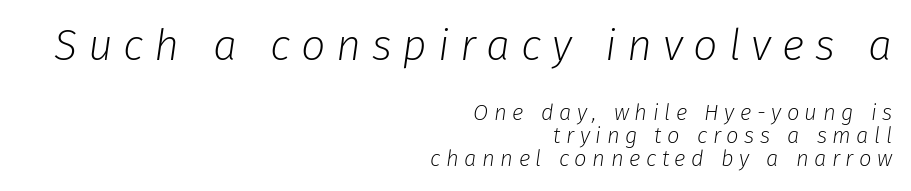
The image shows 43 px light type, italic (leaning right); set right-aligned, tight line spacing (1.05x), unusually wide letter spacing (+0.25 em), not underlined; the first (top) block is 1.95x larger; low stroke contrast and a medium x-height.
